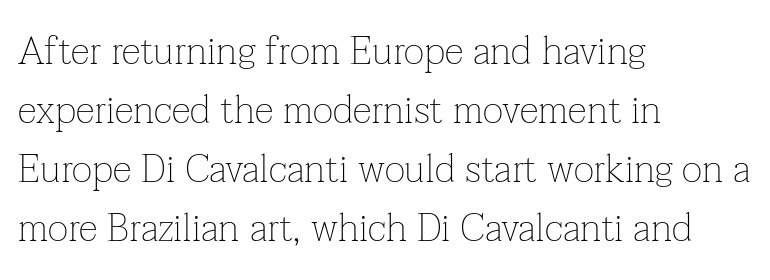
{"serif": "yes", "italic": "no", "bold": "no", "weight": "thin", "width": "normal", "stroke_contrast": "low", "x_height": "medium", "monospaced": "no", "underline": "no", "align": "left", "line_spacing": "normal", "line_spacing_ratio": 1.51, "letter_spacing": "normal", "letter_spacing_em": 0.0, "glyph_px": 39}
